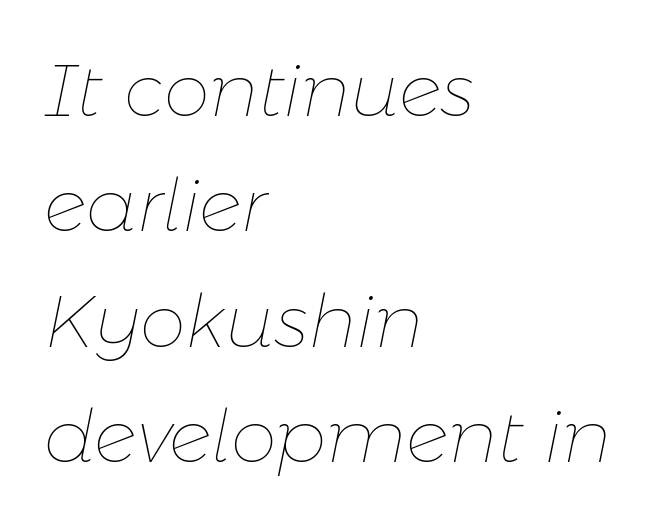
The image shows 74 px thin type, italic (leaning right); set left-aligned, normal line spacing (1.56x), normal letter spacing, not underlined; low stroke contrast and a medium x-height.
